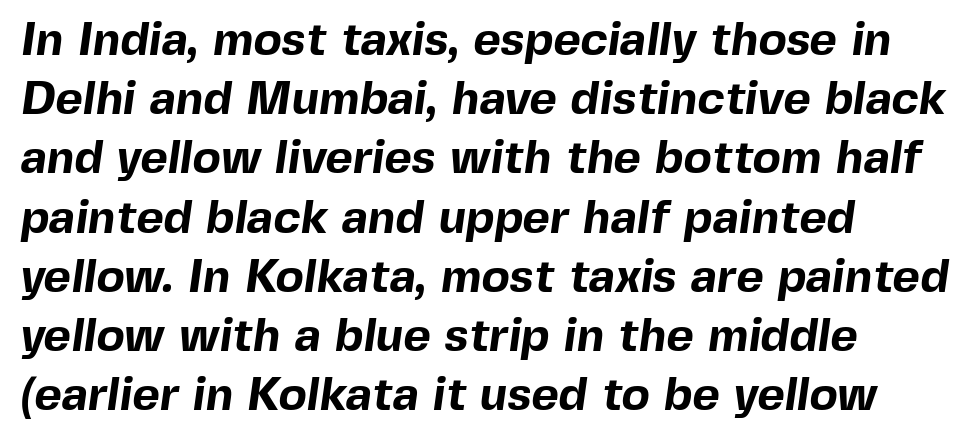
{"serif": "no", "bold": "yes", "weight": "bold", "width": "normal", "x_height": "medium", "monospaced": "no", "underline": "no", "align": "left", "line_spacing": "normal", "line_spacing_ratio": 1.26, "letter_spacing": "normal", "letter_spacing_em": 0.0, "glyph_px": 47}
